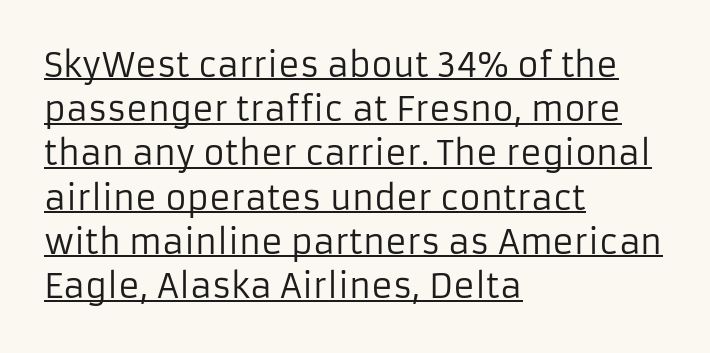
Every character sits straight up, as roman type does. The passage shown is not bold in any degree. These lines are set flush left with a ragged right edge. Summary of vertical rhythm: regular, with standard interline spacing. These lines keep a tight, regular rhythm from letter to letter. The passage shown is typed in a proportional face where columns would drift.
